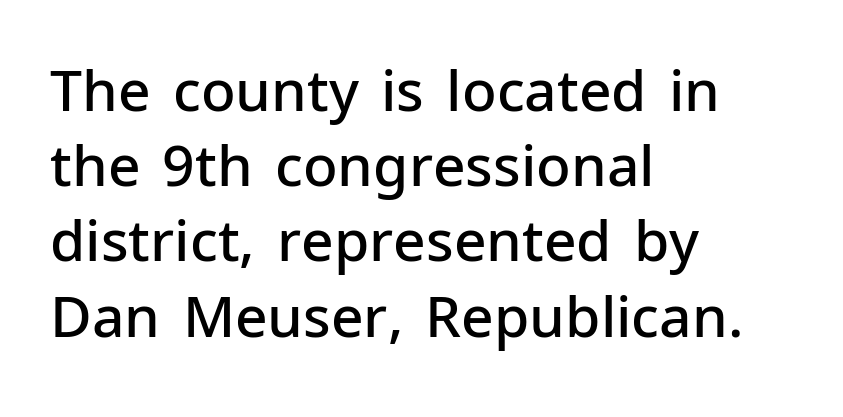
The image shows 57 px semibold sans-serif type, upright; set left-aligned, normal line spacing (1.32x), normal letter spacing, not underlined; low stroke contrast and a medium x-height.
